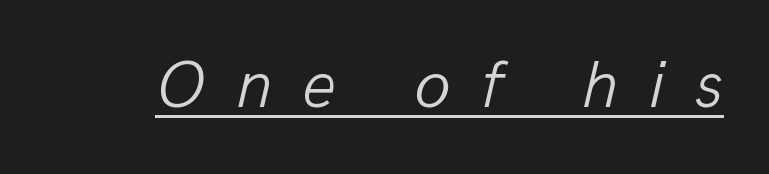
Q: Is the text bold? A: No.
Q: Is the text italic (slanted)? A: Yes, it leans right by about 13 degrees.
Q: Is the text underlined? A: Yes.
Q: Is the spacing between letters normal or unusually wide? A: Unusually wide.
Q: Width (condensed, normal, or wide)? A: Normal.
Q: Stroke contrast? A: Low.
Q: x-height? A: Medium.
Q: Monospaced? A: No.
